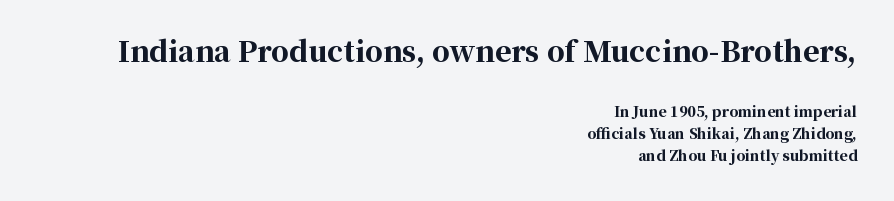
{"serif": "yes", "italic": "no", "bold": "yes", "weight": "bold", "width": "normal", "stroke_contrast": "high", "x_height": "medium", "monospaced": "no", "underline": "no", "align": "right", "line_spacing": "normal", "line_spacing_ratio": 1.59, "letter_spacing": "normal", "letter_spacing_em": 0.0, "larger_block": "first", "size_ratio": 2.0, "glyph_px": 28}
